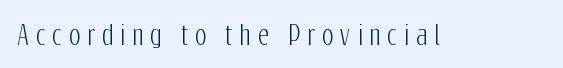
Underline: absent. Each word looks stretched out because of the extra space between its letters. Tall strokes in this sample are plumb rather than angled.
